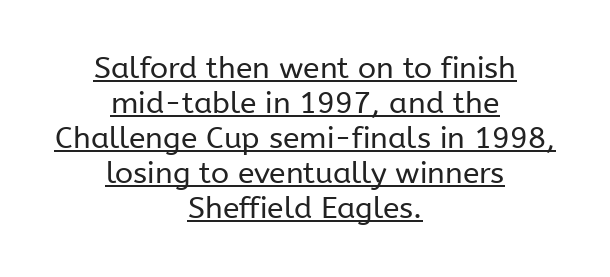
Standard letterfit; no display-style spreading of the glyphs. The passage shown is typed in a proportional face where columns would drift. Posture: upright roman. This rendering uses center alignment, leaving both contours irregular but symmetric.
